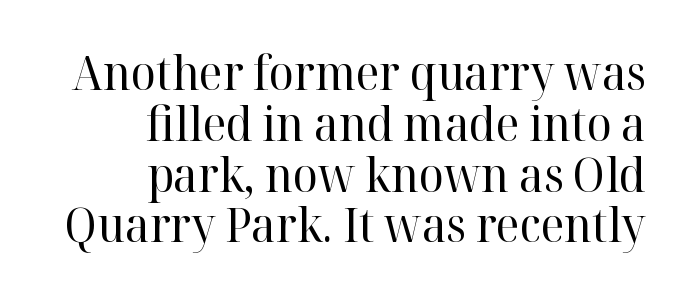
{"serif": "yes", "italic": "no", "bold": "no", "weight": "regular", "width": "normal", "stroke_contrast": "high", "x_height": "medium", "monospaced": "no", "underline": "no", "align": "right", "line_spacing": "tight", "line_spacing_ratio": 1.08, "letter_spacing": "normal", "letter_spacing_em": 0.0, "glyph_px": 47}
